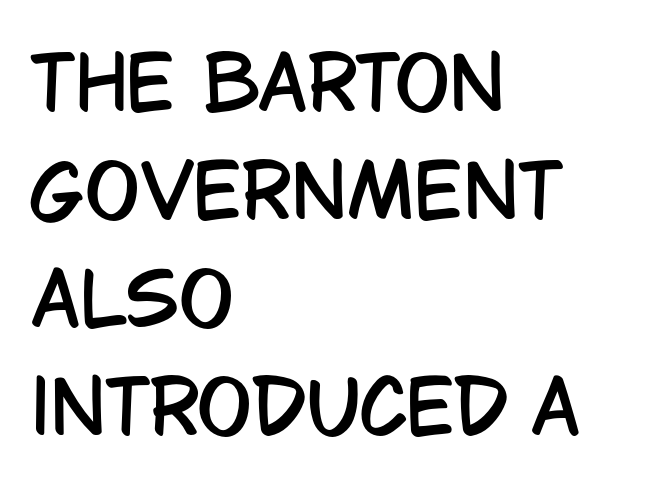
The image shows 73 px condensed sans-serif type, upright; set left-aligned, normal line spacing (1.48x), normal letter spacing, not underlined; low stroke contrast and a large x-height.
